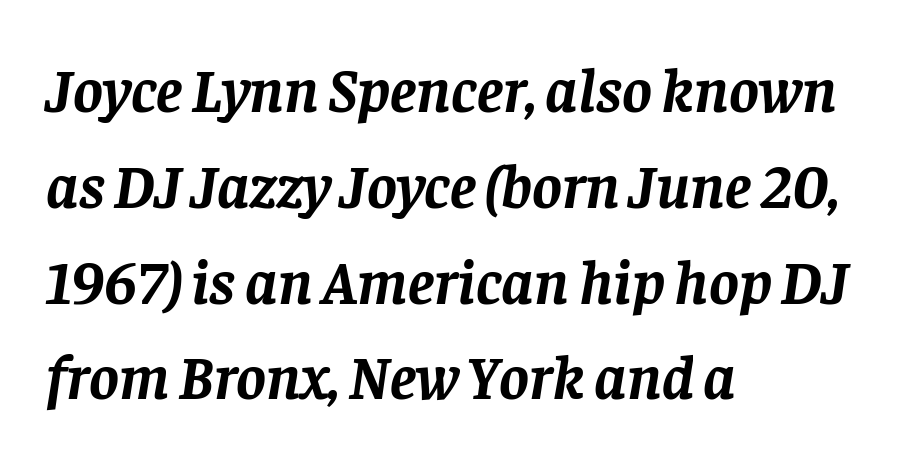
This block has exactly the height ordinary leading produces. These lines are rendered in a variable-pitch font. This is heavy type, rendered in bold. The gaps between neighbouring characters are ordinary and unremarkable. Nobody drew a line under any word here.
